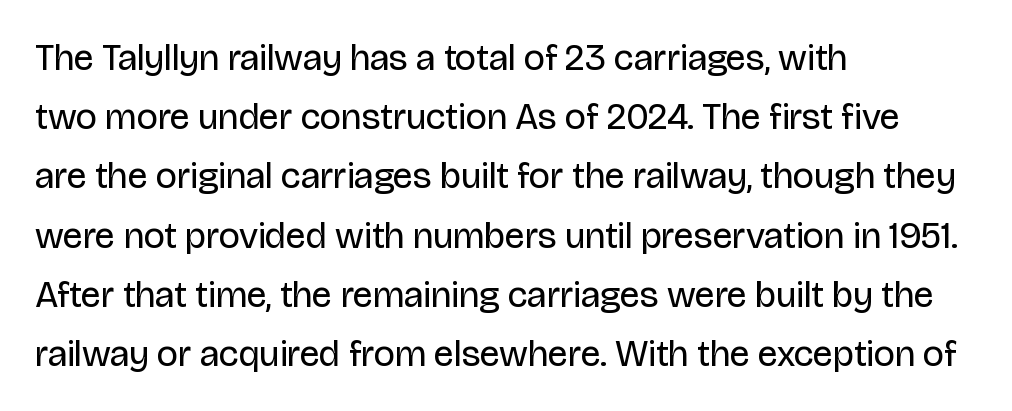
{"serif": "no", "italic": "no", "bold": "no", "weight": "regular", "width": "normal", "stroke_contrast": "low", "x_height": "large", "monospaced": "no", "underline": "no", "align": "left", "line_spacing": "normal", "line_spacing_ratio": 1.6, "letter_spacing": "normal", "letter_spacing_em": 0.0, "glyph_px": 37}
